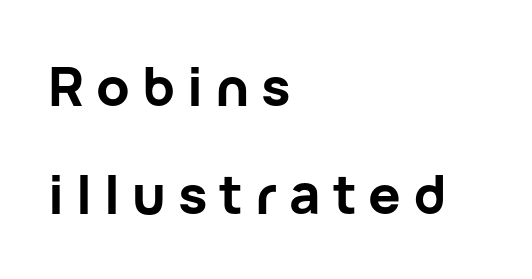
{"serif": "no", "italic": "no", "bold": "yes", "weight": "bold", "width": "normal", "stroke_contrast": "low", "x_height": "medium", "monospaced": "no", "underline": "no", "align": "left", "line_spacing": "loose", "line_spacing_ratio": 2.0, "letter_spacing": "wide", "letter_spacing_em": 0.22, "glyph_px": 54}
